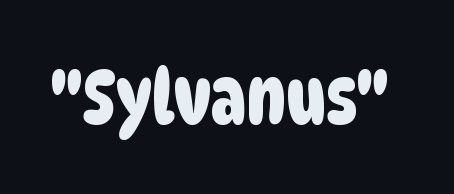
Q: Is the typeface a serif or a sans-serif typeface? A: Sans-serif.
Q: Is the text underlined? A: No.
Q: Is the spacing between letters normal or unusually wide? A: Normal.
Q: Width (condensed, normal, or wide)? A: Condensed.
Q: Stroke contrast? A: Low.
Q: x-height? A: Large.
Q: Monospaced? A: No.
